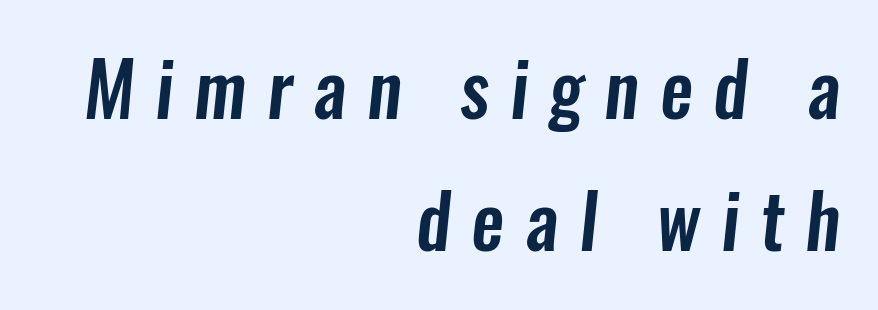
The image shows 74 px condensed sans-serif type; set right-aligned, line spacing 1.79x, unusually wide letter spacing (+0.28 em), not underlined; low stroke contrast and a medium x-height.
